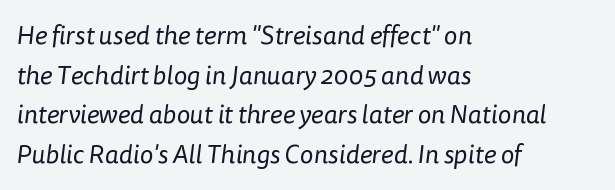
The image shows 26 px text type; set left-aligned, normal line spacing (1.52x), normal letter spacing, not underlined.
